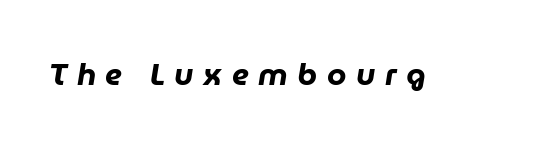
The face used here is rendered with a markedly widened letterfit. The foot of each line stays bare and open. Is this a fixed-width face? No — the glyphs have proportional, varying widths. Characters are canted at an angle relative to the baseline's perpendicular. Chunky letters — that's bold for sure.
